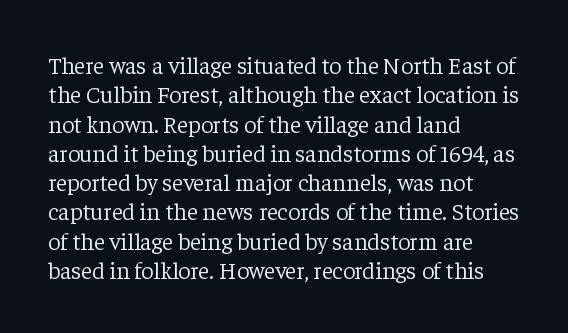
{"italic": "no", "bold": "no", "underline": "no", "align": "left", "line_spacing_ratio": 1.22, "letter_spacing": "normal", "letter_spacing_em": 0.0, "glyph_px": 24}
